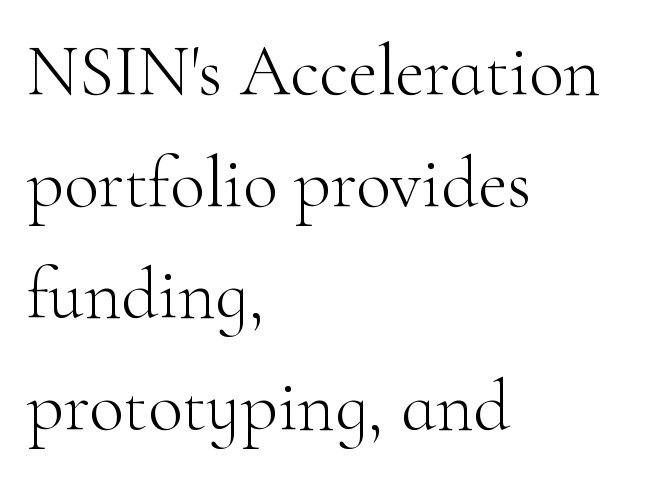
The image shows 72 px light serif type, upright; set left-aligned, normal line spacing (1.55x), normal letter spacing, not underlined; high stroke contrast and a small x-height.
